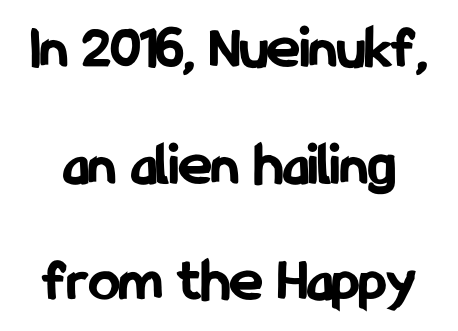
{"serif": "no", "italic": "no", "bold": "yes", "weight": "bold", "width": "condensed", "stroke_contrast": "low", "x_height": "medium", "monospaced": "no", "underline": "no", "line_spacing_ratio": 1.88, "letter_spacing": "normal", "letter_spacing_em": 0.0, "glyph_px": 62}
